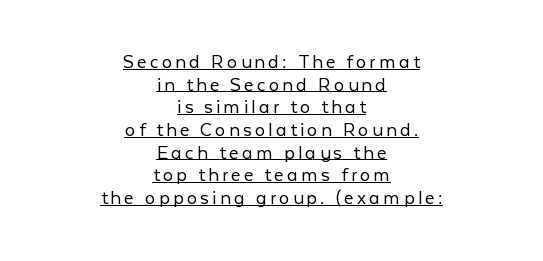
Q: Is the text bold? A: No.
Q: Is the text italic (slanted)? A: No, it is upright.
Q: Is the text underlined? A: Yes.
Q: How is the paragraph aligned? A: Centered.
Q: Is the spacing between lines tight, normal or loose? A: Tight.
